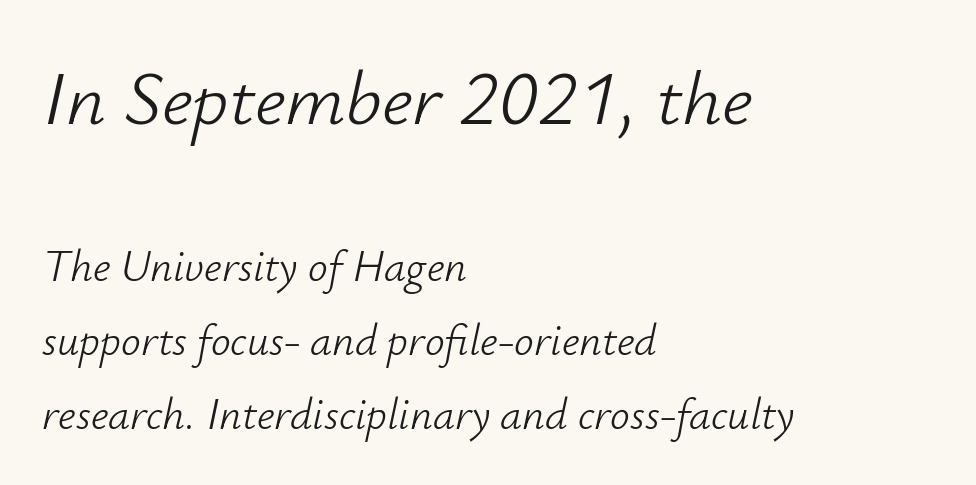
{"italic": "yes", "lean": "right", "slant_degrees": 12, "bold": "no", "weight": "light", "width": "normal", "stroke_contrast": "low", "x_height": "small", "monospaced": "no", "underline": "no", "align": "left", "line_spacing": "normal", "line_spacing_ratio": 1.69, "letter_spacing": "normal", "letter_spacing_em": 0.0, "larger_block": "first", "size_ratio": 1.75, "glyph_px": 77}
